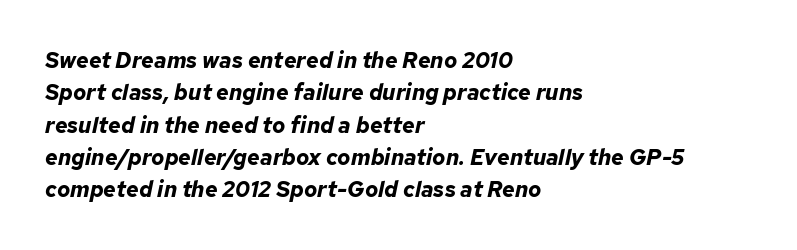
The image shows 22 px bold type, italic (leaning right); set left-aligned, normal line spacing (1.47x), normal letter spacing, not underlined.
